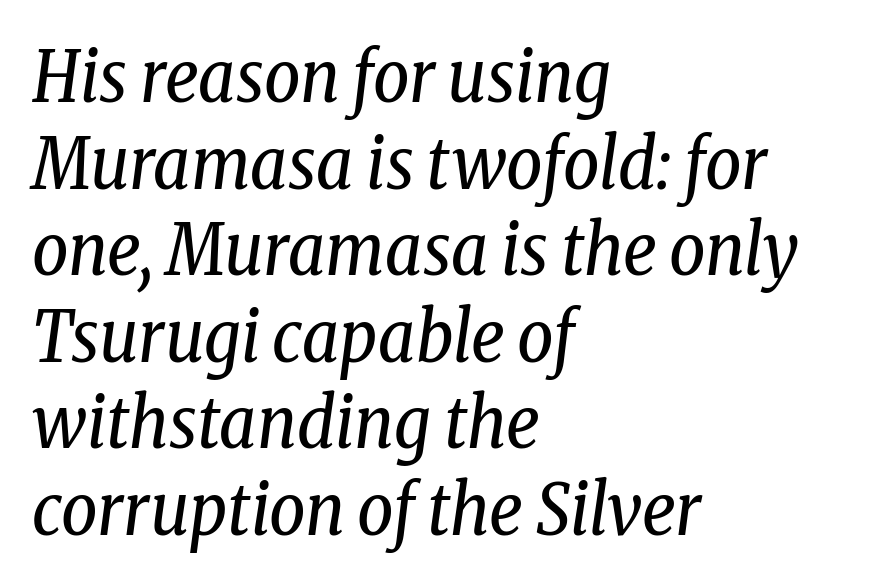
{"serif": "yes", "italic": "yes", "lean": "right", "slant_degrees": 8, "bold": "no", "weight": "regular", "width": "condensed", "stroke_contrast": "low", "x_height": "medium", "monospaced": "no", "underline": "no", "align": "left", "line_spacing_ratio": 1.22, "letter_spacing": "normal", "letter_spacing_em": 0.0, "glyph_px": 71}
